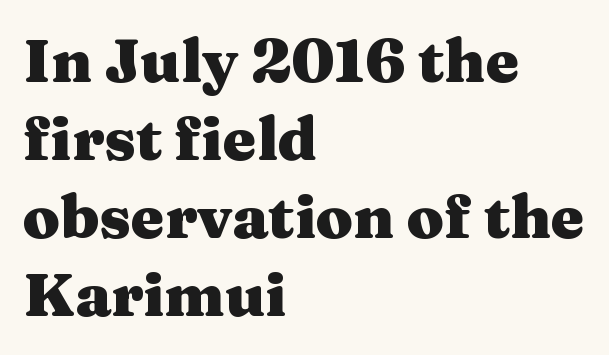
The image shows 60 px heavy, wide serif type, upright; set left-aligned, normal line spacing (1.3x), normal letter spacing, not underlined; medium stroke contrast and a medium x-height.
